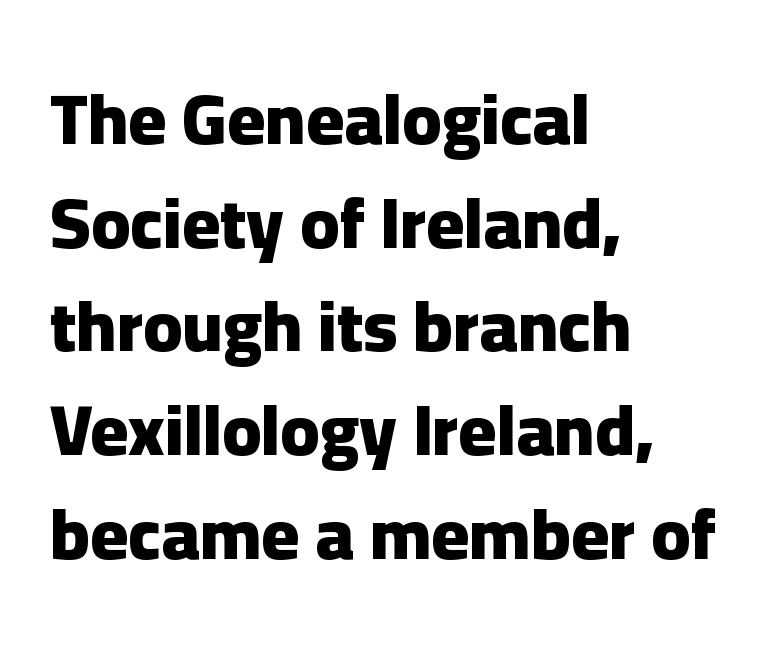
Characters follow at the spacing the type designer built in. The lettering stays uniformly vertical, giving the passage a roman look. Emphasis by weight is at full strength: bold. Do the characters align in a grid? No, the font is proportional. Caption: multi-line text, flush left, ragged right.
